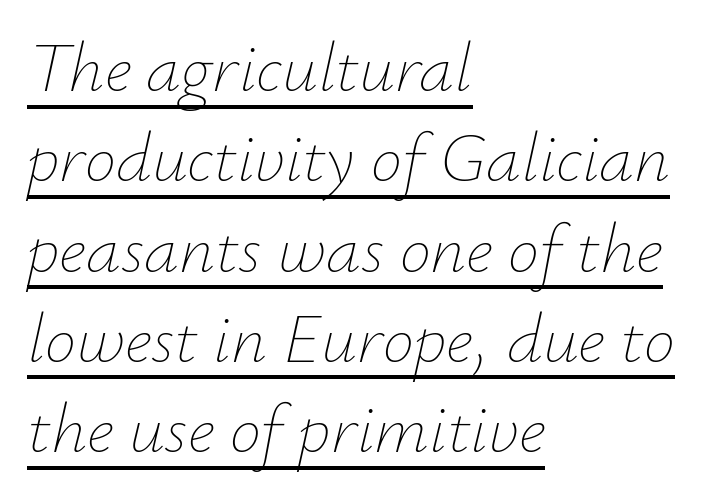
The image shows 70 px thin type, italic (leaning right); set left-aligned, normal line spacing (1.29x), normal letter spacing, underlined; low stroke contrast and a small x-height.
